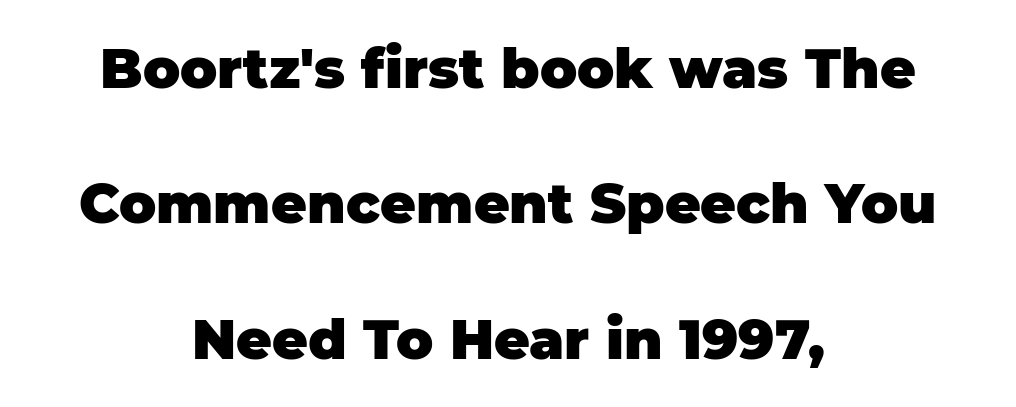
A dark, heavy texture on the line: the type is bold. Is this a fixed-width face? No — the glyphs have proportional, varying widths. Each line is balanced around a shared central axis. Designer's note — italics off, roman on.
